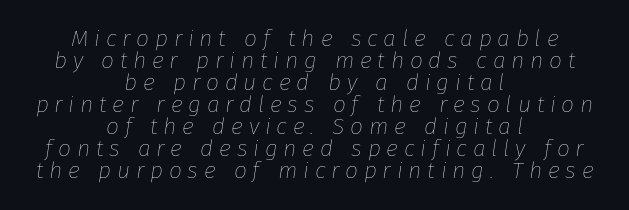
The image shows 23 px text type, italic (leaning right); set centered, tight line spacing (0.96x), unusually wide letter spacing (+0.25 em), not underlined.
